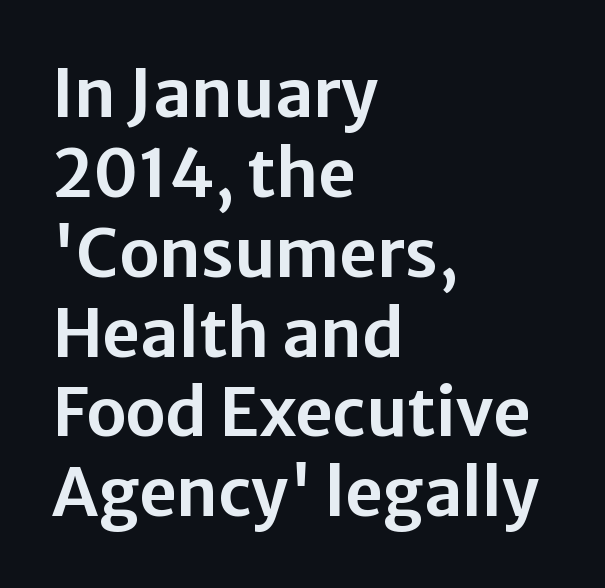
The image shows 66 px sans-serif type, upright; set left-aligned, line spacing 1.21x, normal letter spacing, not underlined; low stroke contrast and a medium x-height.
